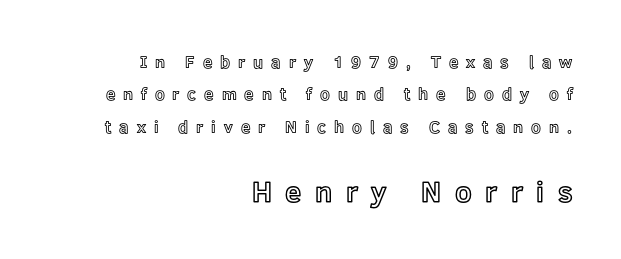
Q: Is the text italic (slanted)? A: No, it is upright.
Q: Is the text underlined? A: No.
Q: How is the paragraph aligned? A: Right-aligned.
Q: Is the spacing between letters normal or unusually wide? A: Unusually wide.
Q: Is the spacing between lines tight, normal or loose? A: Loose.
Q: Which block of text is set in a larger size, the first (top) or the second (bottom)? A: The second (bottom) one.
Q: Width (condensed, normal, or wide)? A: Normal.
Q: x-height? A: Medium.
Q: Monospaced? A: No.
